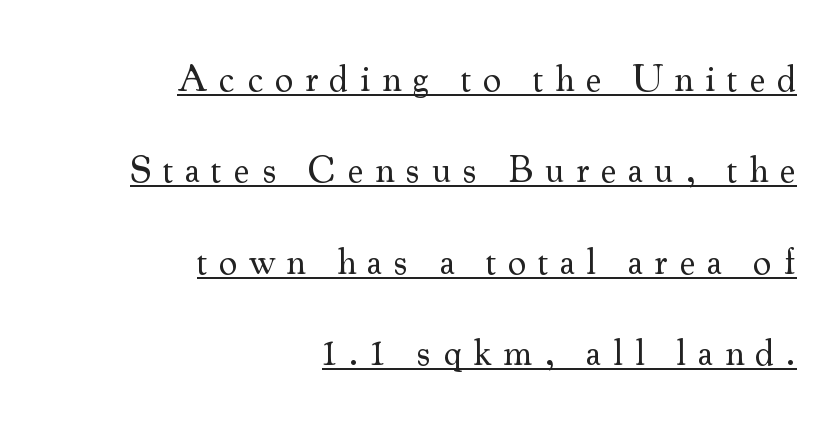
{"serif": "yes", "italic": "no", "bold": "no", "weight": "regular", "width": "normal", "stroke_contrast": "medium", "x_height": "small", "monospaced": "no", "underline": "yes", "align": "right", "line_spacing": "loose", "line_spacing_ratio": 2.47, "letter_spacing": "wide", "letter_spacing_em": 0.31, "glyph_px": 37}
